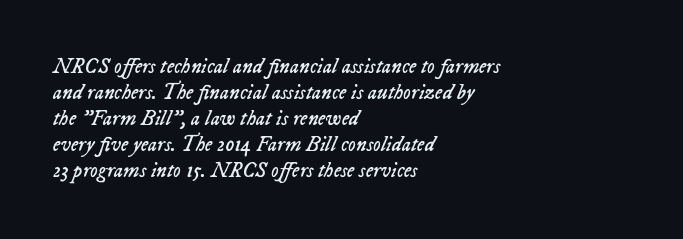
The image shows 21 px text type, italic (leaning right); set left-aligned, line spacing 1.24x, normal letter spacing, not underlined.
